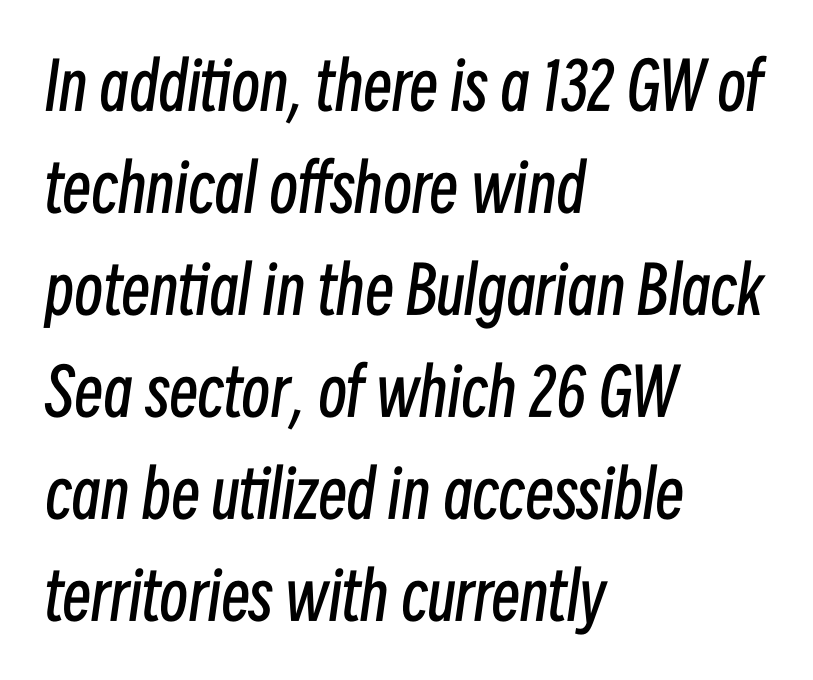
Underline: absent. Where is the straight margin? On the left. These lines were composed using italics. A quiet, ordinary-to-light weight characterises the typeface. Spacing verdict: proportional, widths tailored to each character. The tracking reads as untouched default to a designer's eye.
